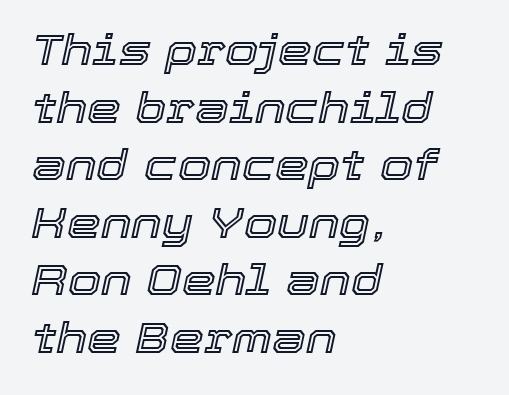
Here the glyphs are tracked normally, forming tight word shapes. The axis of the letterforms is tilted away from vertical. The space between consecutive lines is moderate. Do the characters align in a grid? No, the font is proportional. Only glyphs here, with clear space below each row.
